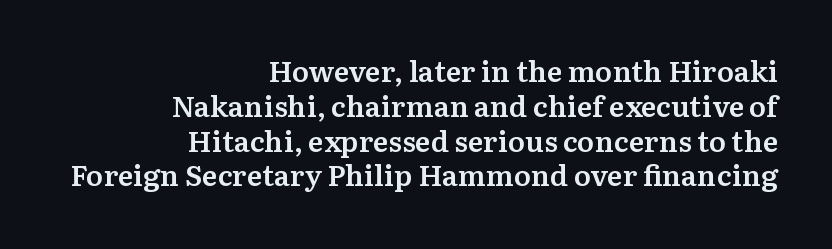
The image shows 29 px semibold serif type, upright; set right-aligned, line spacing 1.2x, normal letter spacing, not underlined; medium stroke contrast and a medium x-height.
